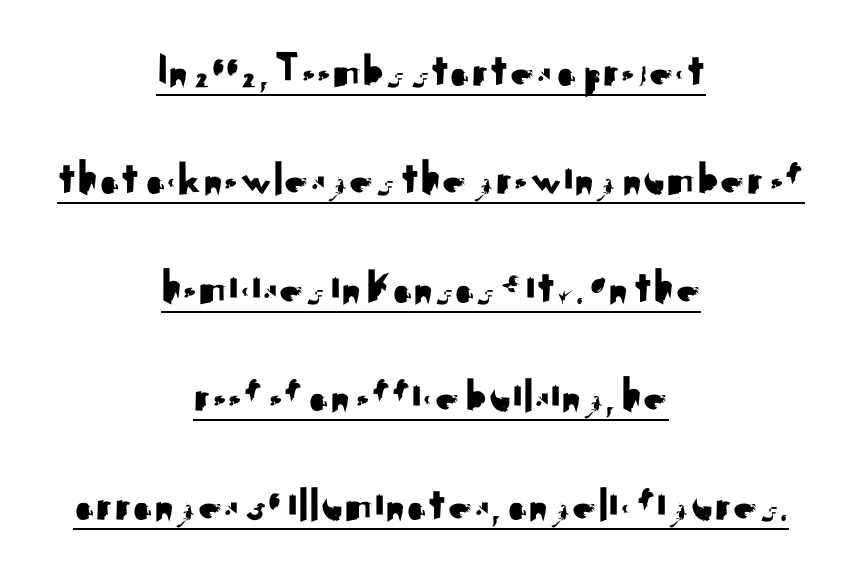
The passage shown is underscored from start to finish. Every row of glyphs is offset so its center matches the block's center. Summary of vertical rhythm: relaxed, with wide interline spacing. Compared with typical body copy, the letter spacing here is the same. The face used here is a sans, in the tradition of grotesques and geometrics.
